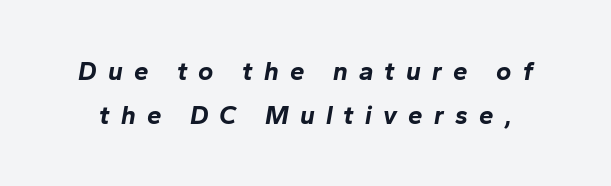
Observe the wide spacing: letters keep a clear distance from each other. The line-height multiplier appears to be the usual default. The whole block is typeset with a tilt. Letters rest on an invisible, unmarked baseline. The glyphs have the mass of a bold cut.
